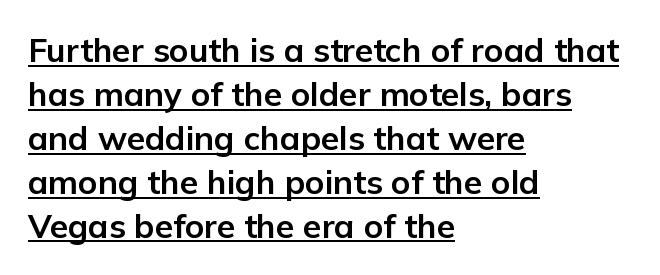
The image shows 33 px bold sans-serif type, upright; set left-aligned, normal line spacing (1.33x), normal letter spacing, underlined; low stroke contrast and a medium x-height.
